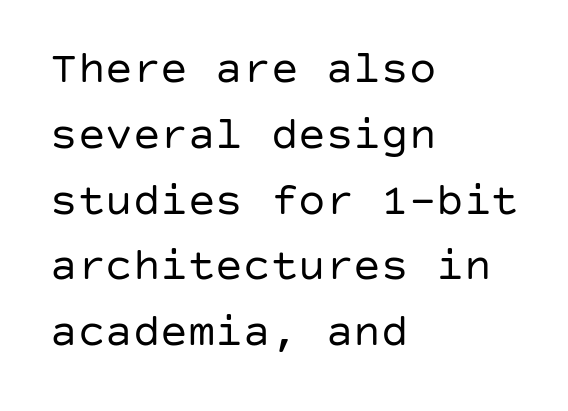
Q: Is the text bold? A: No.
Q: Is the text italic (slanted)? A: No, it is upright.
Q: Is the typeface a serif or a sans-serif typeface? A: Sans-serif.
Q: Is the text underlined? A: No.
Q: How is the paragraph aligned? A: Left-aligned.
Q: Is the spacing between letters normal or unusually wide? A: Normal.
Q: Is the spacing between lines tight, normal or loose? A: Normal.
Q: Width (condensed, normal, or wide)? A: Normal.
Q: Stroke contrast? A: Low.
Q: x-height? A: Large.
